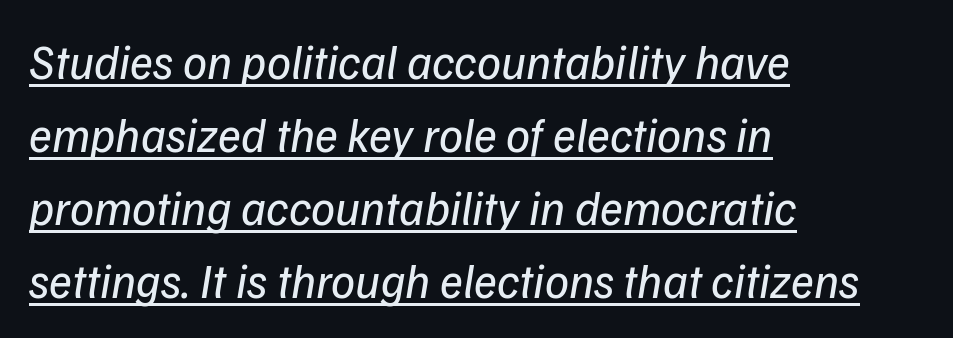
Is the block centered? No — it sits flush against the left margin. Is the letter spacing exaggerated? No — it looks like the ordinary default. A light-to-regular cut is what we see here. A continuous stroke trails under the words, as in a hyperlink.
